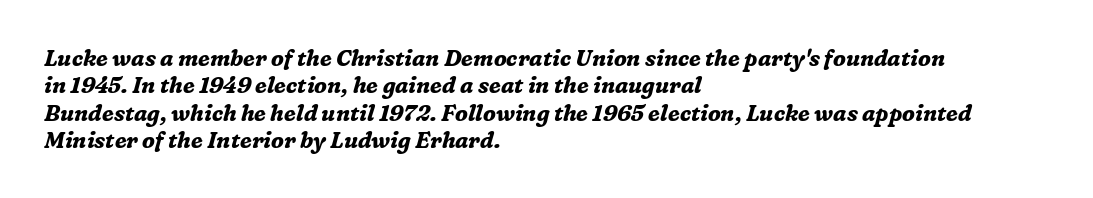
Q: Is the text bold? A: Yes.
Q: Is the text italic (slanted)? A: Yes, it leans right by about 16 degrees.
Q: Is the text underlined? A: No.
Q: How is the paragraph aligned? A: Left-aligned.
Q: Is the spacing between letters normal or unusually wide? A: Normal.
